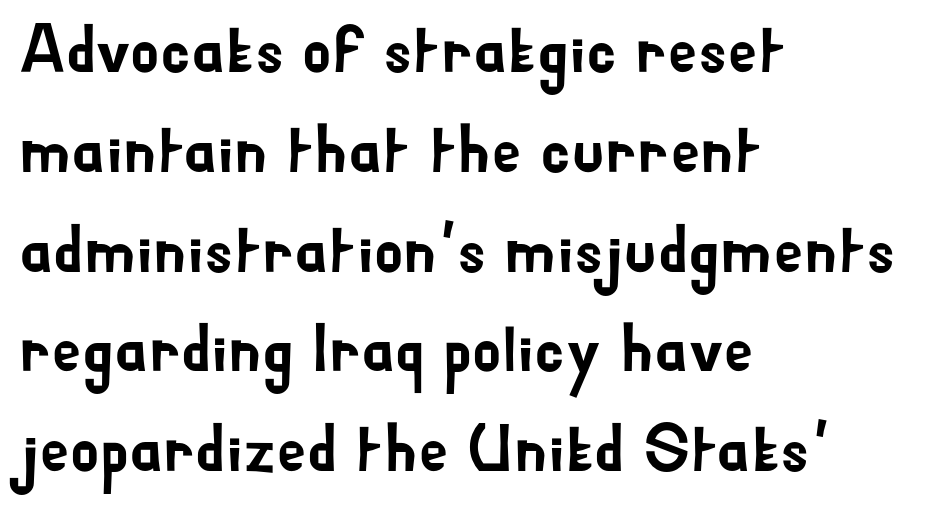
The image shows 67 px sans-serif type, upright; set left-aligned, normal line spacing (1.49x), normal letter spacing, not underlined; low stroke contrast and a small x-height.
